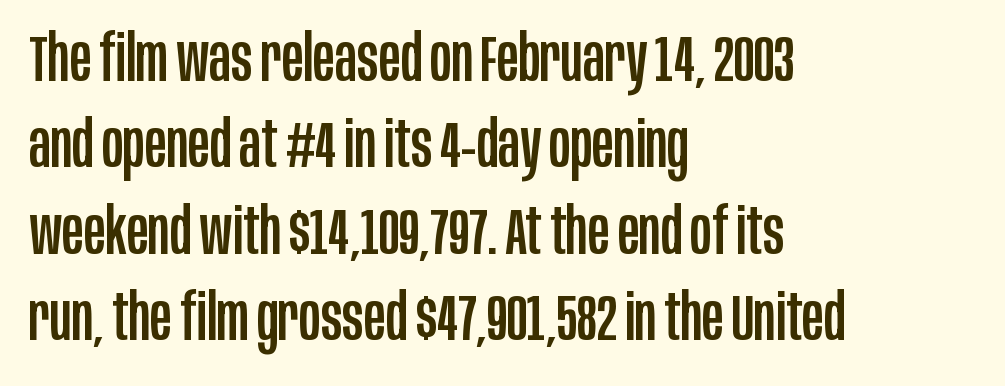
The letters advance in unequal steps, a hallmark of proportional type. Serifs: no, the terminals of the letterforms are clean. Is there any slant? The stems are plumb. These lines are set flush left with a ragged right edge.
